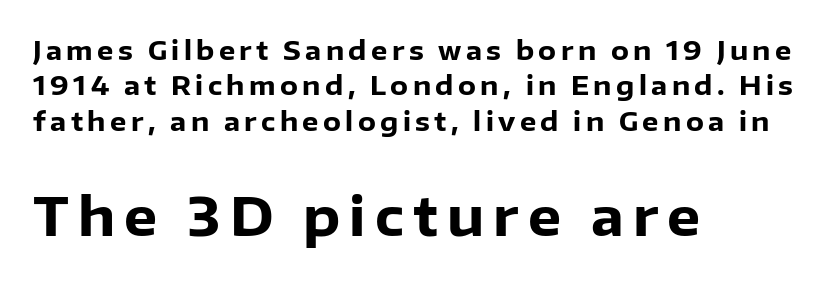
Q: Is the text bold? A: Yes.
Q: Is the text italic (slanted)? A: No, it is upright.
Q: Is the typeface a serif or a sans-serif typeface? A: Sans-serif.
Q: Is the text underlined? A: No.
Q: How is the paragraph aligned? A: Left-aligned.
Q: Is the spacing between lines tight, normal or loose? A: Normal.
Q: Which block of text is set in a larger size, the first (top) or the second (bottom)? A: The second (bottom) one.
Q: Width (condensed, normal, or wide)? A: Normal.
Q: Stroke contrast? A: Low.
Q: x-height? A: Medium.
Q: Monospaced? A: No.
